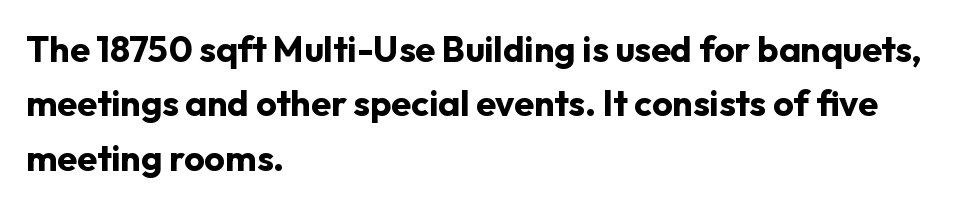
Nope, no serifs anywhere on these letters. Descenders hang freely into open space. The face used here is proportionally spaced, like ordinary book or web type. Compared with a centered layout, this one pins lines to the left instead. Vertically, the passage feels balanced, rows spaced as you'd expect.
